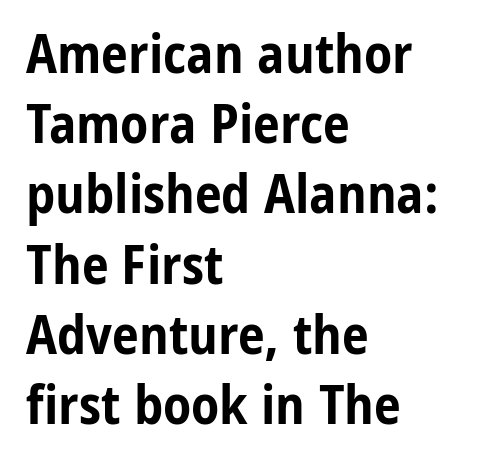
Each new line begins a customary step beneath the previous one. Think of a printed novel: that variable character pitch is what you see here. This is the regular roman posture of the typeface. Quick note: underline off.
